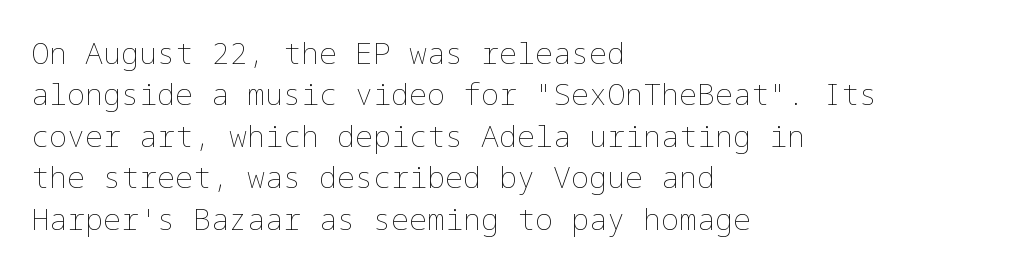
{"italic": "no", "bold": "no", "weight": "thin", "width": "normal", "stroke_contrast": "low", "x_height": "medium", "underline": "no", "align": "left", "line_spacing": "normal", "line_spacing_ratio": 1.38, "letter_spacing": "normal", "letter_spacing_em": 0.0, "glyph_px": 30}
